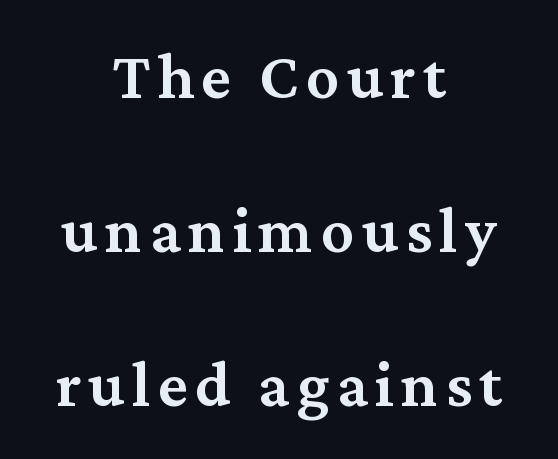
The font's upright variant was chosen for this text. Layout note: lines centered. Successive baselines arrive slowly, with a big drop between each. Note the varied advance widths — an 'i' is clearly narrower than an 'm'.
